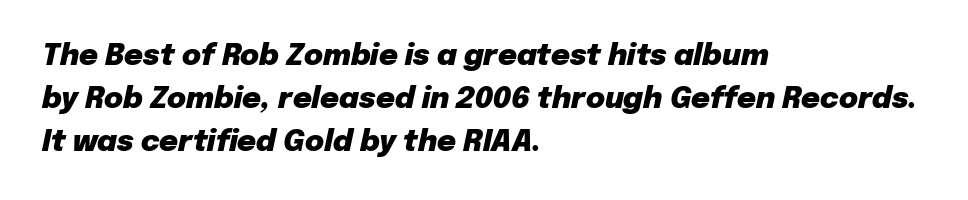
Q: Is the text bold? A: Yes.
Q: Is the text italic (slanted)? A: Yes, it leans right by about 12 degrees.
Q: Is the text underlined? A: No.
Q: How is the paragraph aligned? A: Left-aligned.
Q: Is the spacing between letters normal or unusually wide? A: Normal.
Q: Is the spacing between lines tight, normal or loose? A: Normal.
Q: Width (condensed, normal, or wide)? A: Normal.
Q: Stroke contrast? A: Low.
Q: x-height? A: Medium.
Q: Monospaced? A: No.
